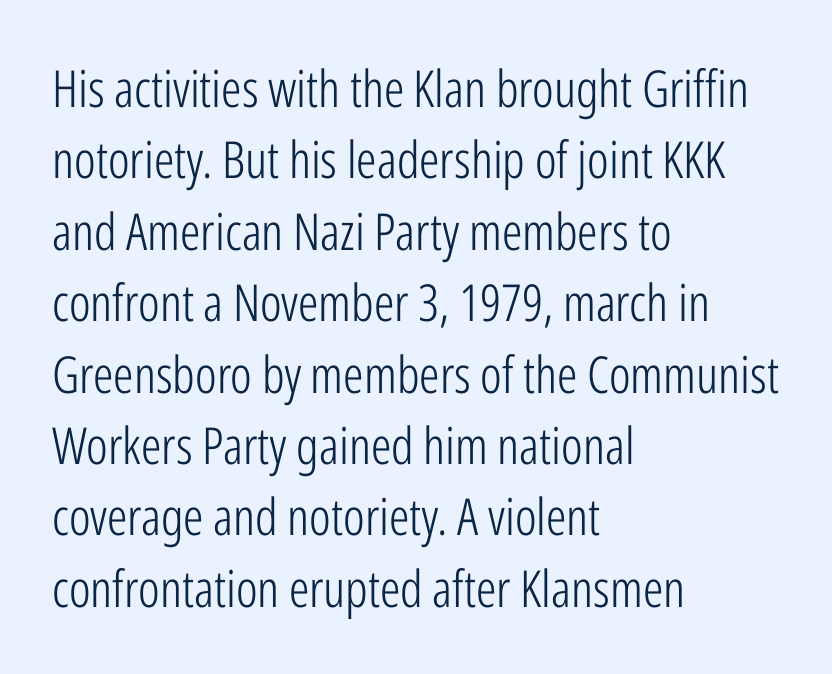
The image shows 51 px light, condensed sans-serif type, upright; set left-aligned, normal line spacing (1.4x), normal letter spacing, not underlined; low stroke contrast and a medium x-height.
